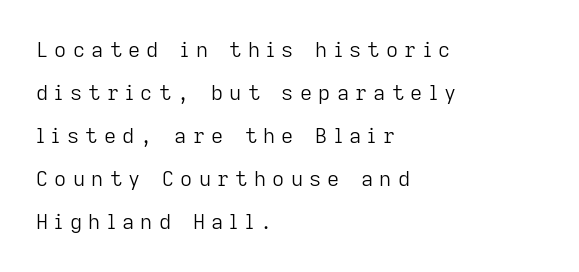
Q: Is the text bold? A: No.
Q: Is the text italic (slanted)? A: No, it is upright.
Q: Is the text underlined? A: No.
Q: How is the paragraph aligned? A: Left-aligned.
Q: Is the spacing between letters normal or unusually wide? A: Unusually wide.
Q: Is the spacing between lines tight, normal or loose? A: Loose.
